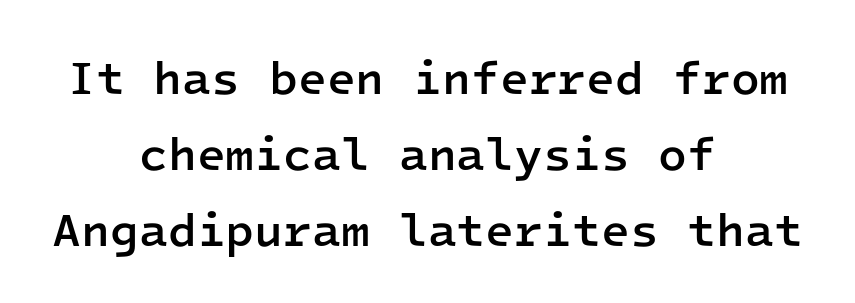
{"serif": "no", "italic": "no", "bold": "semi", "weight": "semibold", "width": "normal", "stroke_contrast": "low", "x_height": "medium", "monospaced": "yes", "underline": "no", "align": "center", "line_spacing": "normal", "line_spacing_ratio": 1.62, "letter_spacing": "normal", "letter_spacing_em": 0.0, "glyph_px": 47}
